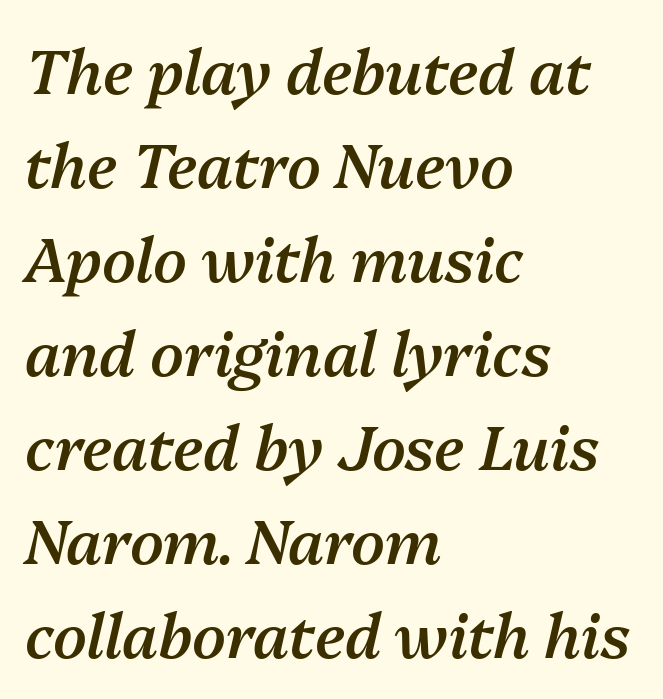
These lines sit exactly where default settings would place them. Here the designer chose a conventional face with non-uniform glyph widths. Tracking here is standard; glyphs follow each other at the usual distance. Notice how the passage keeps a crisp vertical edge on the left only. The glyphs look as if they've been sheared to an angle.
